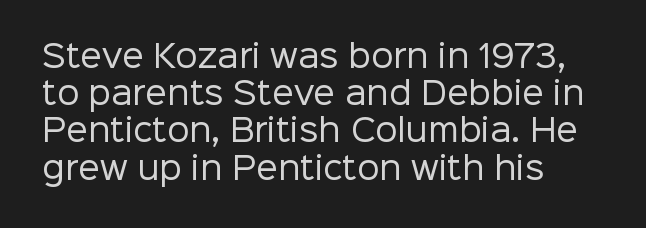
Q: Is the text bold? A: No.
Q: Is the text italic (slanted)? A: No, it is upright.
Q: Is the typeface a serif or a sans-serif typeface? A: Sans-serif.
Q: Is the text underlined? A: No.
Q: How is the paragraph aligned? A: Left-aligned.
Q: Is the spacing between letters normal or unusually wide? A: Normal.
Q: Width (condensed, normal, or wide)? A: Normal.
Q: Stroke contrast? A: Low.
Q: x-height? A: Medium.
Q: Monospaced? A: No.
